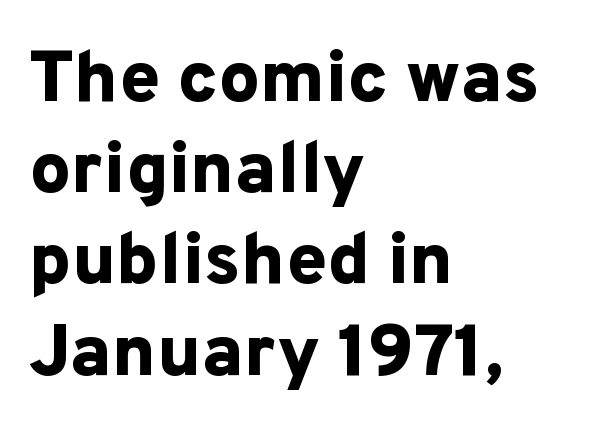
{"serif": "no", "italic": "no", "bold": "yes", "weight": "bold", "width": "normal", "stroke_contrast": "low", "x_height": "medium", "monospaced": "no", "underline": "no", "align": "left", "line_spacing": "normal", "line_spacing_ratio": 1.25, "letter_spacing": "normal", "letter_spacing_em": 0.0, "glyph_px": 73}
